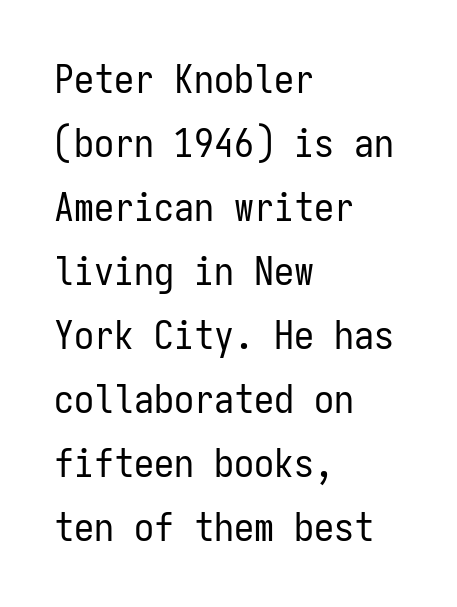
The characters display no serif detailing; their extremities are plain. Has an underline been added? It has not. Is the type heavy? It reads as light-to-regular instead. Does the copy run flush right? No — it runs flush left. If you drew a line through each stem, it would be perfectly vertical.
